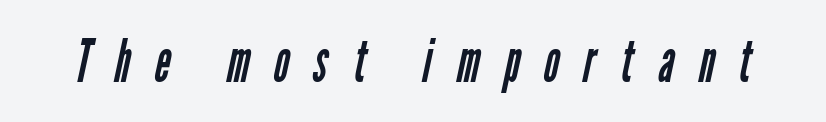
The image shows 60 px regular-weight, condensed sans-serif type; set unusually wide letter spacing (+0.41 em), not underlined; low stroke contrast and a medium x-height.
